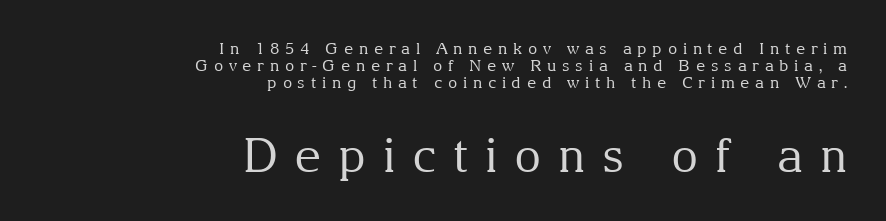
The font is comparable to plain body text, perhaps lighter. Of the two passages, the one underneath uses the larger point size. The leading is snug, giving the passage a crowded texture. Each letter keeps its own natural width here, so spacing adapts to shape. These lines have a slow, spaced-out rhythm from letter to letter.
